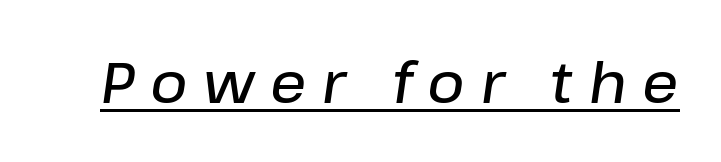
Students, this is semibold: more ink than regular, less than bold. The rendering uses the underline text-decoration. The typography opts for an oblique posture over an upright one. What stands out about the letter spacing? Its width — letters are far apart.
